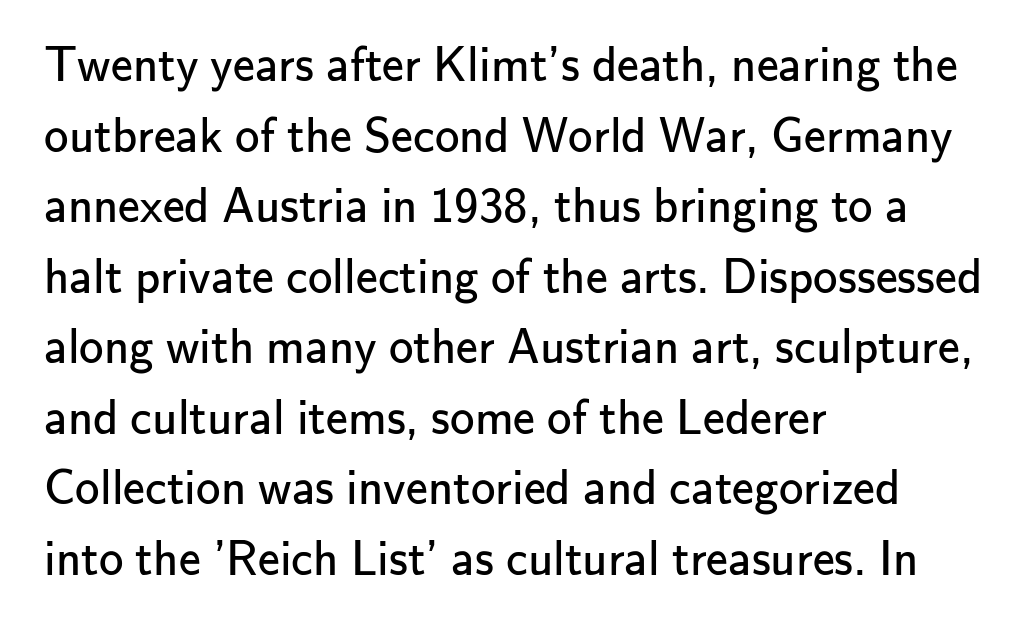
The image shows 49 px regular-weight sans-serif type, upright; set left-aligned, normal line spacing (1.44x), normal letter spacing, not underlined; low stroke contrast and a small x-height.
